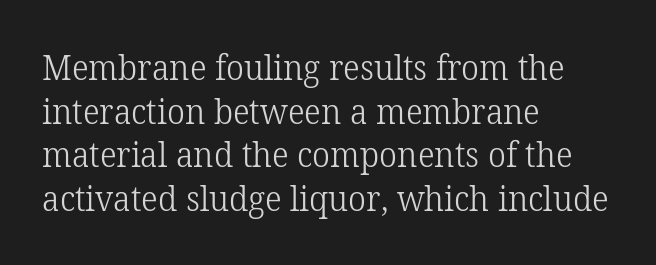
The image shows 35 px light serif type, upright; set left-aligned, normal line spacing (1.25x), normal letter spacing, not underlined; low stroke contrast and a medium x-height.
